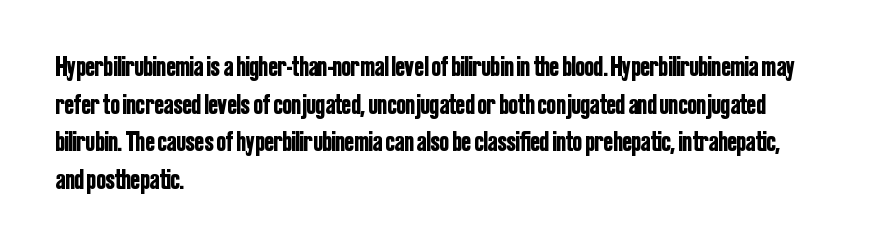
Q: Is the text italic (slanted)? A: No, it is upright.
Q: Is the typeface a serif or a sans-serif typeface? A: Sans-serif.
Q: Is the text underlined? A: No.
Q: How is the paragraph aligned? A: Left-aligned.
Q: Is the spacing between letters normal or unusually wide? A: Normal.
Q: Is the spacing between lines tight, normal or loose? A: Normal.
Q: Width (condensed, normal, or wide)? A: Condensed.
Q: Stroke contrast? A: Low.
Q: x-height? A: Medium.
Q: Monospaced? A: No.
